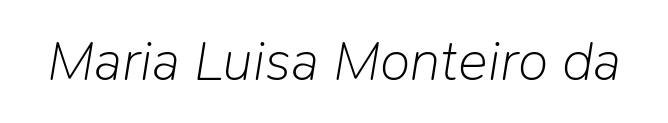
The face used here has a pronounced slope to its letters. Clear beneath every line of the passage. Nobody touched the tracking dial on this one. The font is comparable to plain body text, perhaps lighter. Is this a fixed-width face? No — the glyphs have proportional, varying widths.
